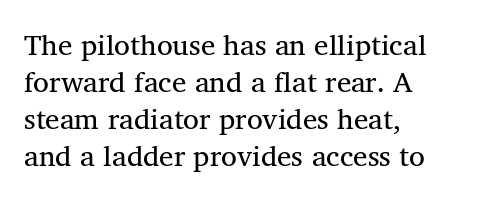
{"serif": "yes", "bold": "no", "weight": "regular", "width": "normal", "stroke_contrast": "medium", "x_height": "medium", "monospaced": "no", "underline": "no", "align": "left", "line_spacing": "normal", "line_spacing_ratio": 1.28, "letter_spacing": "normal", "letter_spacing_em": 0.0, "glyph_px": 29}
